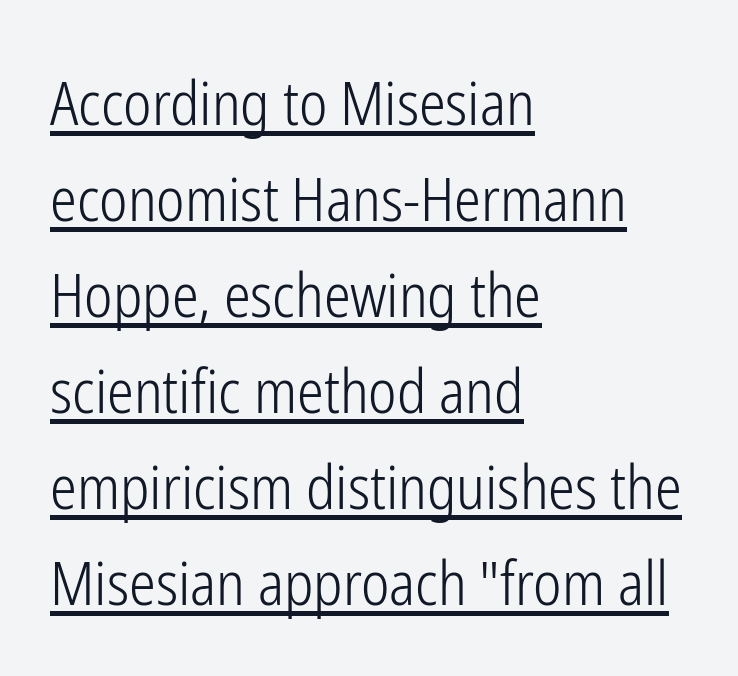
The typeface has the unassuming heft of standard copy or less. These lines stack with their left ends in a neat column. The lettering stays uniformly vertical, giving the passage a roman look. This sample has the flowing, uneven cadence of proportional lettering. This is sans-serif lettering, the kind often seen on screens and signage. What decoration does the sample have? An underline.
